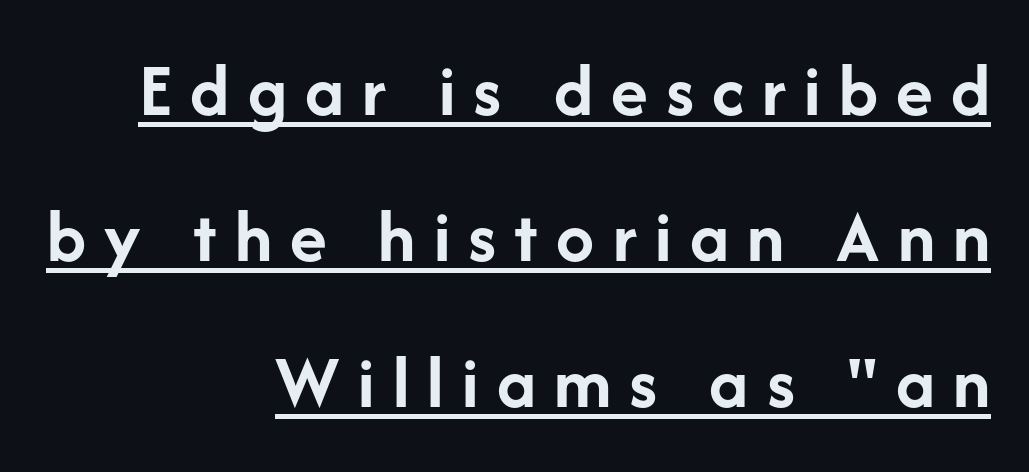
The image shows 76 px semibold sans-serif type, upright; set right-aligned, loose line spacing (1.92x), unusually wide letter spacing (+0.24 em), underlined; low stroke contrast and a medium x-height.
